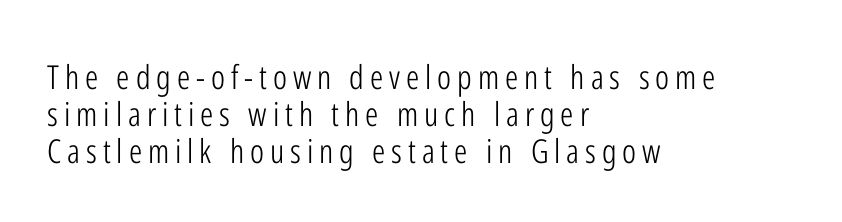
Counters stay open thanks to moderate or lighter strokes. The typography opts for an upright posture over an oblique one. Letterform terminals end flat and unadorned throughout the passage. A typesetter would call this proportional, since set widths differ per character. The glyphs are unaccompanied by any horizontal stroke below them.
